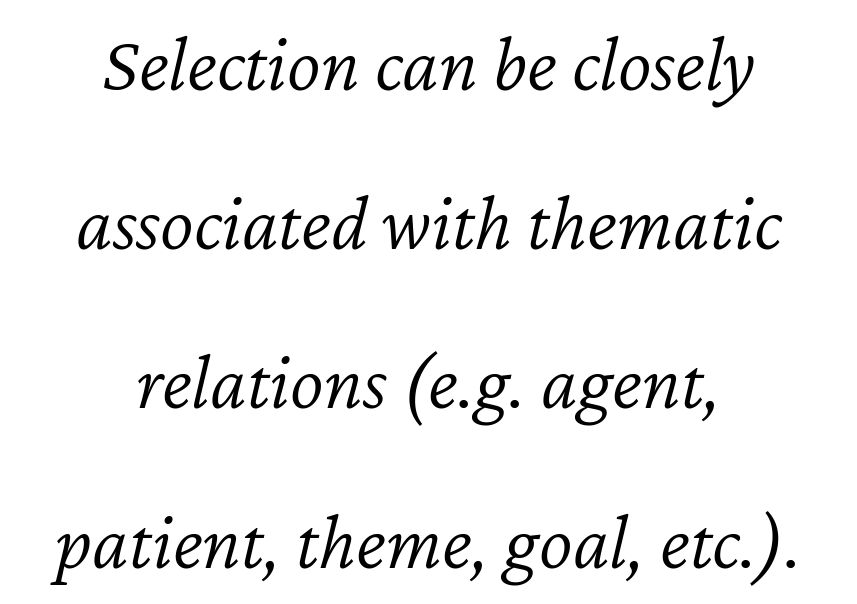
Default kerning and tracking; the words read as compact shapes. The typeface has the unassuming heft of standard copy or less. Varying glyph widths throughout — classic text-font behaviour. The specimen reads as italic at a glance. Caption: multi-line text, centered on the measure. Lines of text with bare space underneath.
